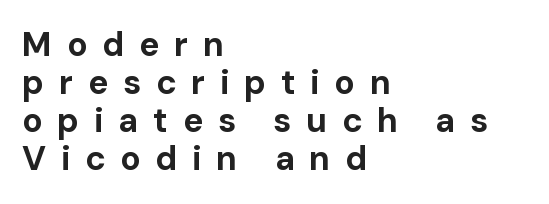
{"serif": "no", "italic": "no", "bold": "yes", "weight": "bold", "width": "normal", "stroke_contrast": "low", "x_height": "medium", "monospaced": "no", "underline": "no", "align": "left", "line_spacing": "tight", "line_spacing_ratio": 1.12, "letter_spacing": "wide", "letter_spacing_em": 0.43, "glyph_px": 34}
